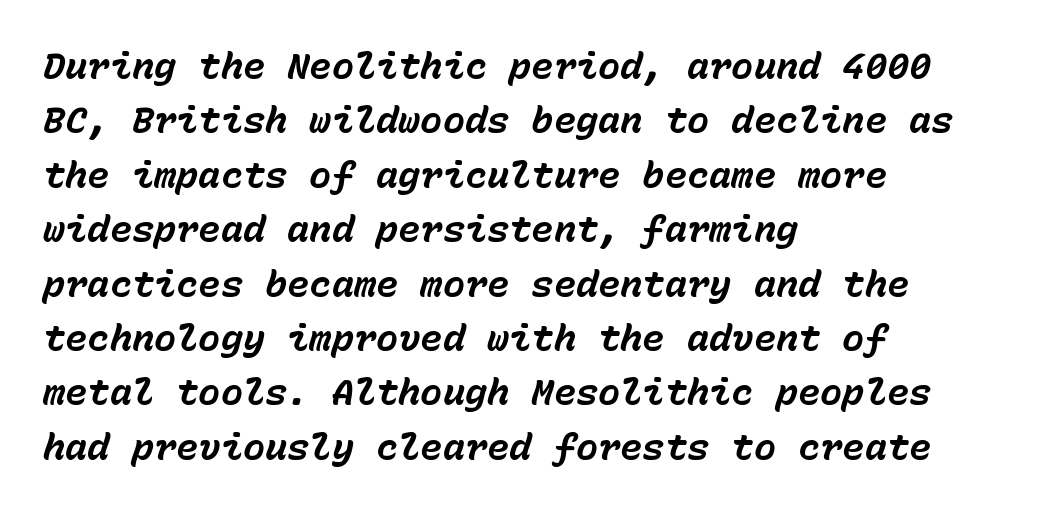
Q: Is the text bold? A: Yes.
Q: Is the text italic (slanted)? A: Yes, it leans right by about 15 degrees.
Q: Is the text underlined? A: No.
Q: How is the paragraph aligned? A: Left-aligned.
Q: Is the spacing between letters normal or unusually wide? A: Normal.
Q: Is the spacing between lines tight, normal or loose? A: Normal.
Q: Width (condensed, normal, or wide)? A: Normal.
Q: Stroke contrast? A: Low.
Q: x-height? A: Medium.
Q: Monospaced? A: Yes.
